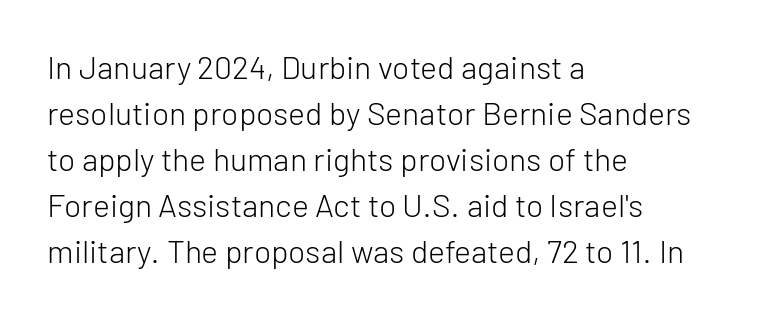
Weight: regular or lighter. Normally led — the rows are evenly, conventionally spaced. Nothing sits at the stroke ends, so this counts as sans-serif. How are the letters spaced? Ordinarily, with no added tracking. Looks like regular typesetting: each glyph gets only the width it needs. Rule under the text: the space is simply empty.
